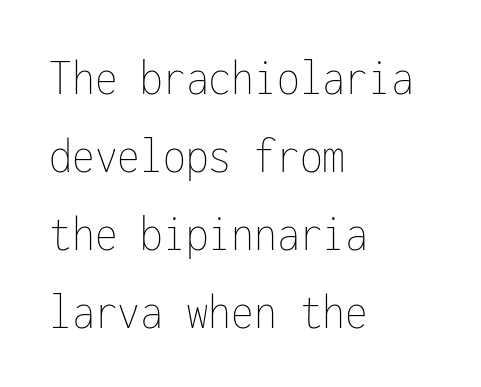
{"italic": "no", "bold": "no", "weight": "thin", "width": "condensed", "stroke_contrast": "low", "x_height": "medium", "monospaced": "yes", "underline": "no", "align": "left", "line_spacing": "normal", "line_spacing_ratio": 1.5, "letter_spacing": "normal", "letter_spacing_em": 0.0, "glyph_px": 52}
